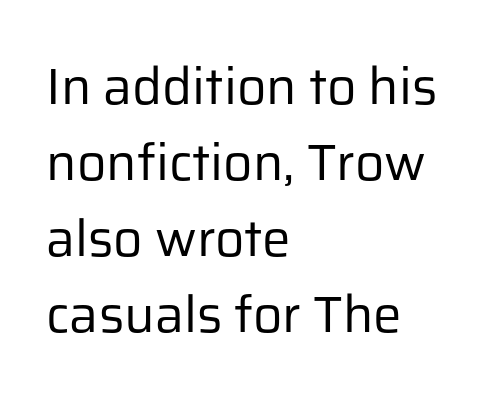
The rendering shows plain stroke endings on the letterforms — a sans-serif design. The letterforms sit shoulder to shoulder at normal distance. Spacing verdict: proportional, widths tailored to each character. No word sits above an underline. The axis of the letterforms is exactly vertical.
